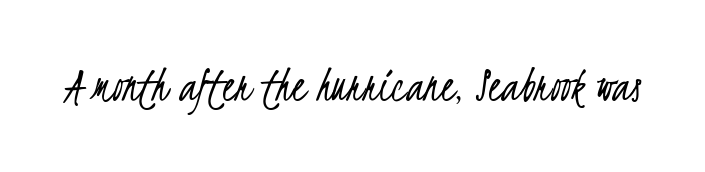
Note the varied advance widths — an 'i' is clearly narrower than an 'm'. The gaps between neighbouring characters are ordinary and unremarkable. The space directly below the letters is spotless. This sample uses a sans-serif face. The strokes carry an ordinary text weight at most.
